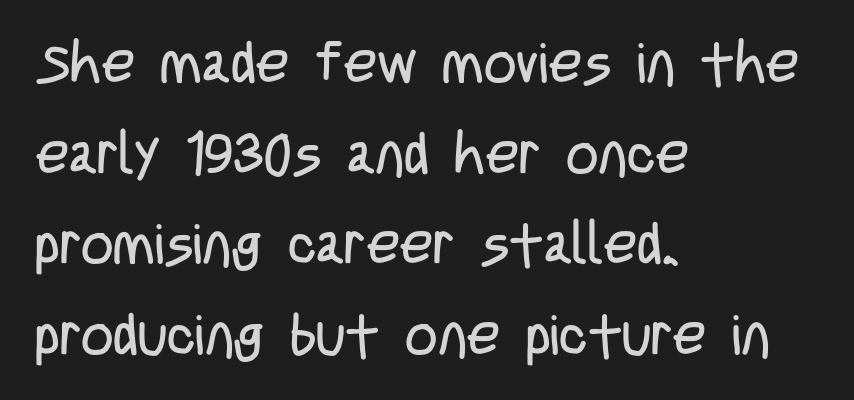
{"serif": "no", "italic": "no", "bold": "no", "weight": "regular", "width": "condensed", "stroke_contrast": "low", "x_height": "large", "monospaced": "no", "underline": "no", "align": "left", "line_spacing": "normal", "line_spacing_ratio": 1.59, "letter_spacing": "normal", "letter_spacing_em": 0.0, "glyph_px": 57}
